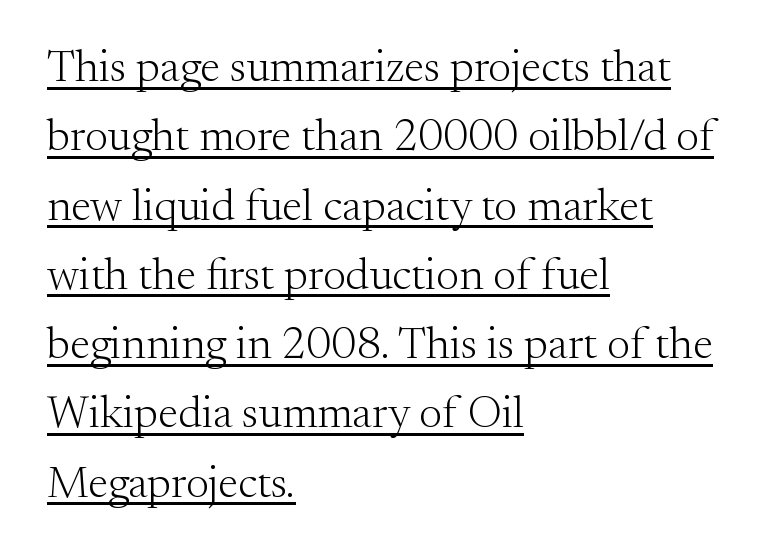
{"serif": "yes", "italic": "no", "bold": "no", "weight": "light", "width": "normal", "stroke_contrast": "medium", "x_height": "small", "monospaced": "no", "underline": "yes", "align": "left", "line_spacing": "normal", "line_spacing_ratio": 1.54, "letter_spacing": "normal", "letter_spacing_em": 0.0, "glyph_px": 45}
